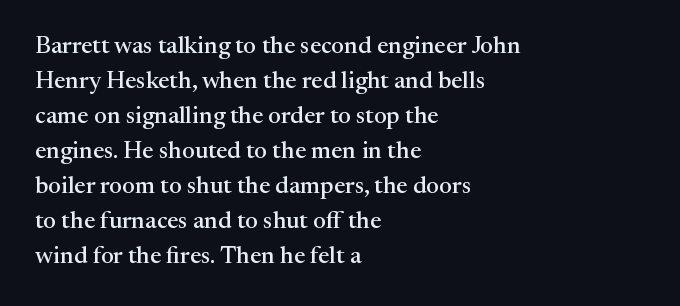
Q: Is the text italic (slanted)? A: No, it is upright.
Q: Is the text underlined? A: No.
Q: How is the paragraph aligned? A: Left-aligned.
Q: Is the spacing between letters normal or unusually wide? A: Normal.
Q: Is the spacing between lines tight, normal or loose? A: Normal.
